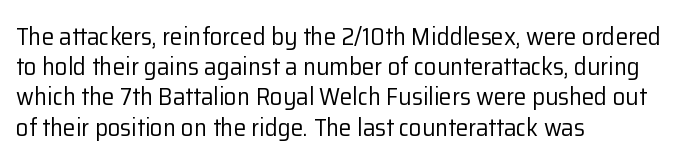
{"italic": "no", "bold": "no", "underline": "no", "align": "left", "line_spacing_ratio": 1.21, "letter_spacing": "normal", "letter_spacing_em": 0.0, "glyph_px": 25}
